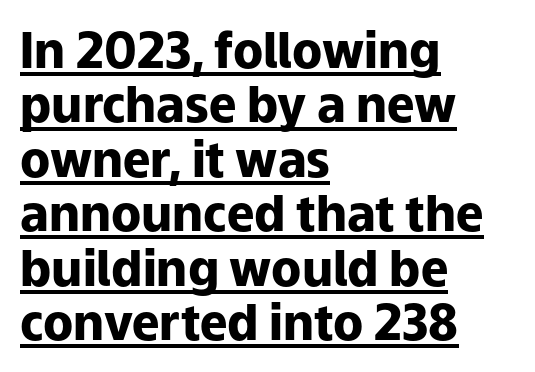
Set as a true bold cut, around the 700 mark. Teacher's note: observe the even left margin — that is flush-left alignment. Vertical strokes here are truly vertical. Horizontal bands of white between lines are thin slivers.
